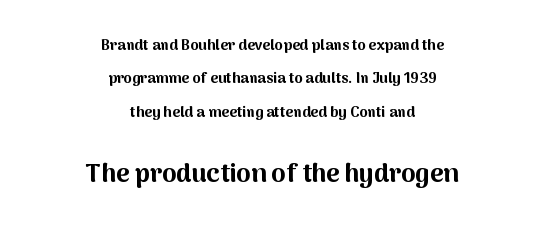
The text block is weighted toward neither margin, spreading evenly from the middle. Chunky letters — that's bold for sure. The strip under each line holds only bare page. The rendering uses a large line-height, opening up the rows. The specimen reads as upright at a glance.
